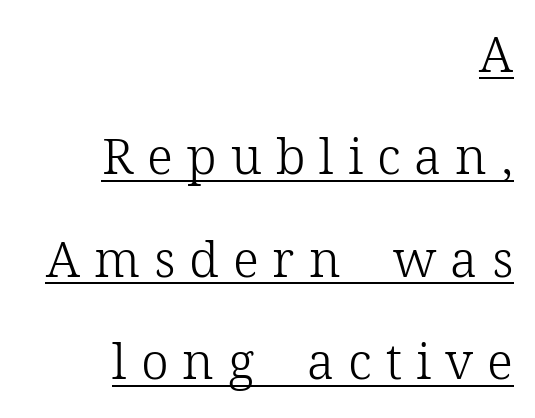
The image shows 50 px light serif type, upright; set right-aligned, loose line spacing (2.05x), unusually wide letter spacing (+0.28 em), underlined; low stroke contrast and a medium x-height.
